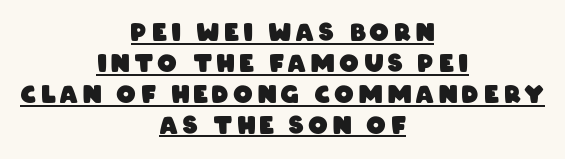
{"bold": "yes", "underline": "yes", "align": "center", "line_spacing": "normal", "line_spacing_ratio": 1.29, "letter_spacing": "wide", "letter_spacing_em": 0.2, "glyph_px": 24}
